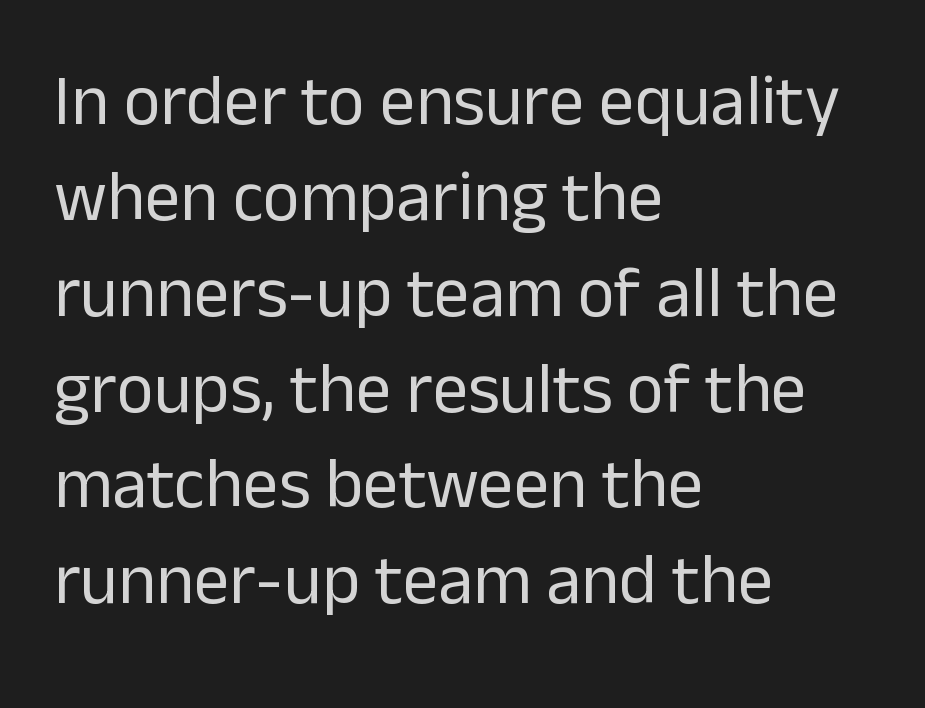
Q: Is the text bold? A: No.
Q: Is the text italic (slanted)? A: No, it is upright.
Q: Is the typeface a serif or a sans-serif typeface? A: Sans-serif.
Q: Is the text underlined? A: No.
Q: How is the paragraph aligned? A: Left-aligned.
Q: Is the spacing between letters normal or unusually wide? A: Normal.
Q: Is the spacing between lines tight, normal or loose? A: Normal.
Q: Width (condensed, normal, or wide)? A: Normal.
Q: Stroke contrast? A: Low.
Q: x-height? A: Medium.
Q: Monospaced? A: No.
